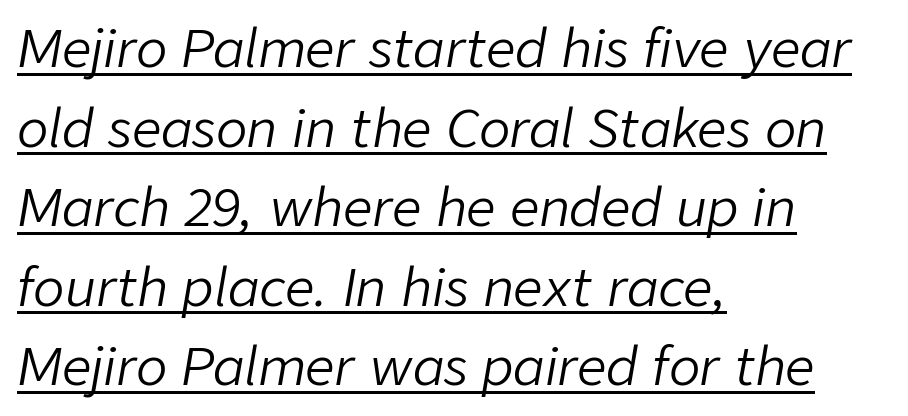
Do the characters align in a grid? No, the font is proportional. The typography opts for an oblique posture over an upright one. The gaps between neighbouring characters are ordinary and unremarkable. Weight: regular or lighter. Normally led — the rows are evenly, conventionally spaced. Honestly, the underline is the first thing you notice here.
